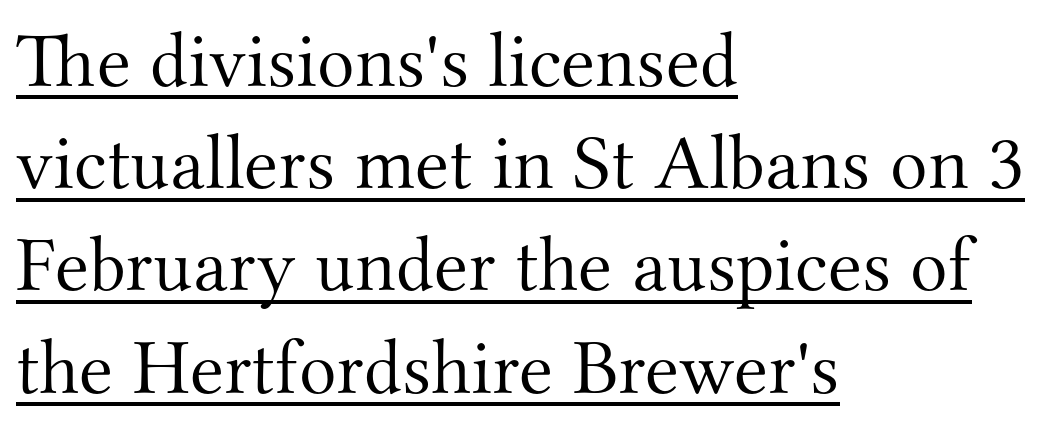
Q: Is the text bold? A: No.
Q: Is the text italic (slanted)? A: No, it is upright.
Q: Is the typeface a serif or a sans-serif typeface? A: Serif.
Q: Is the text underlined? A: Yes.
Q: How is the paragraph aligned? A: Left-aligned.
Q: Is the spacing between letters normal or unusually wide? A: Normal.
Q: Is the spacing between lines tight, normal or loose? A: Normal.
Q: Width (condensed, normal, or wide)? A: Normal.
Q: Stroke contrast? A: Medium.
Q: x-height? A: Small.
Q: Monospaced? A: No.
